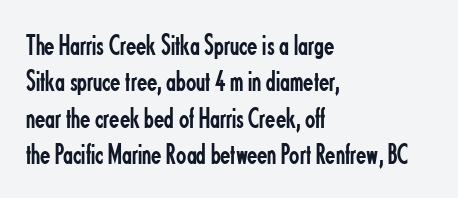
The image shows 30 px regular-weight, condensed sans-serif type, upright; set left-aligned, line spacing 1.21x, normal letter spacing, not underlined; low stroke contrast and a small x-height.
